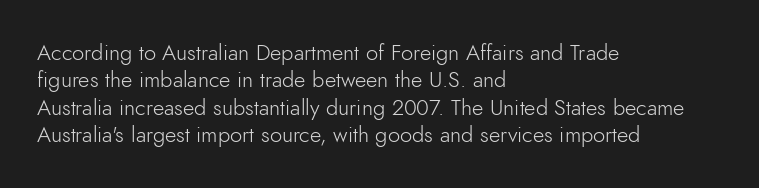
The image shows 22 px text type, upright; set left-aligned, normal line spacing (1.25x), normal letter spacing, not underlined.
